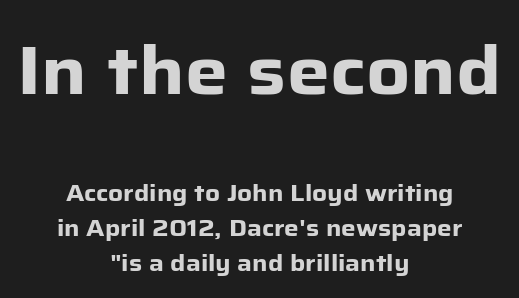
The image shows 68 px heavy sans-serif type, upright; set centered, normal line spacing (1.52x), normal letter spacing, not underlined; the first (top) block is 2.96x larger; low stroke contrast and a medium x-height.
